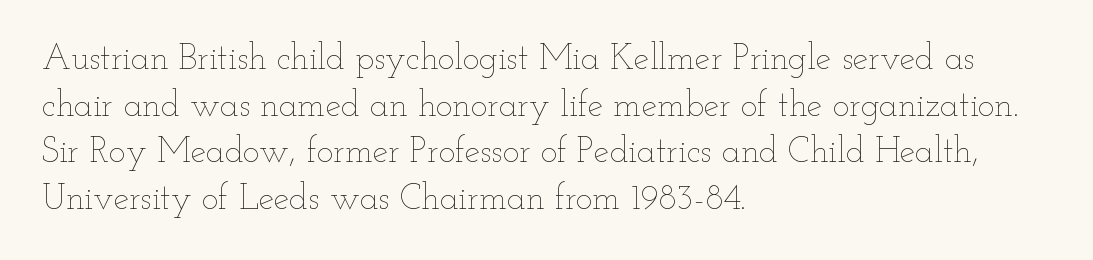
Q: Is the text bold? A: No.
Q: Is the text italic (slanted)? A: No, it is upright.
Q: Is the text underlined? A: No.
Q: How is the paragraph aligned? A: Left-aligned.
Q: Is the spacing between letters normal or unusually wide? A: Normal.
Q: Is the spacing between lines tight, normal or loose? A: Normal.
Q: Width (condensed, normal, or wide)? A: Wide.
Q: Stroke contrast? A: Low.
Q: x-height? A: Small.
Q: Monospaced? A: No.
